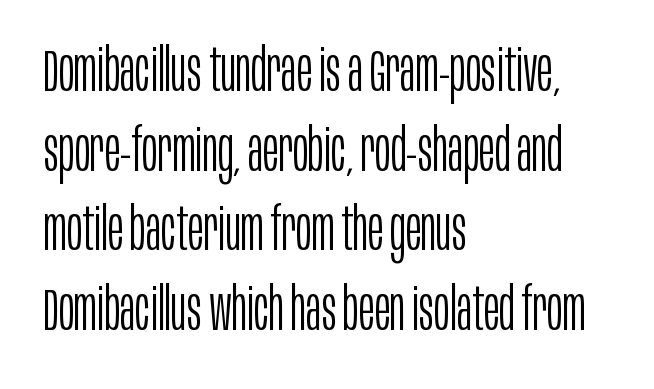
All the whitespace from short lines collects on the right. Summary of weight: not heavy and not bold. Posture: vertical. Looks like regular typesetting: each glyph gets only the width it needs.
